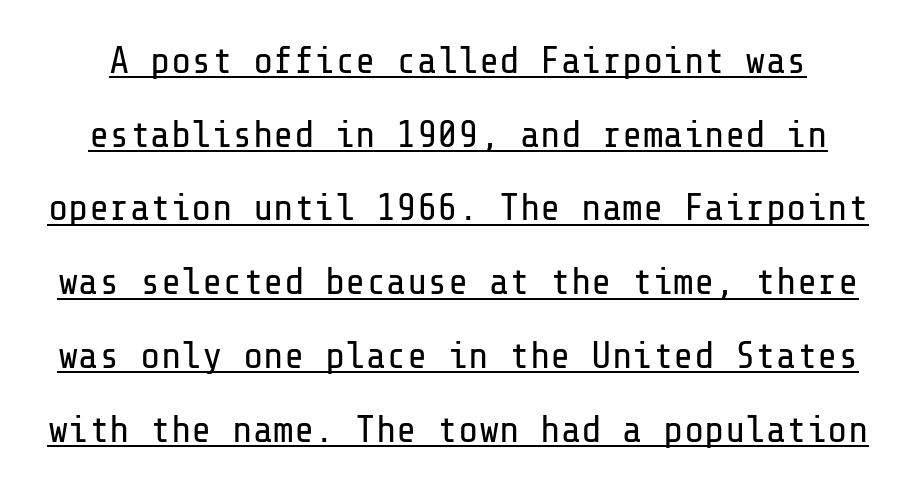
{"serif": "no", "italic": "no", "bold": "no", "weight": "regular", "width": "normal", "stroke_contrast": "low", "x_height": "medium", "underline": "yes", "line_spacing": "loose", "line_spacing_ratio": 1.94, "letter_spacing": "normal", "letter_spacing_em": 0.0, "glyph_px": 38}
